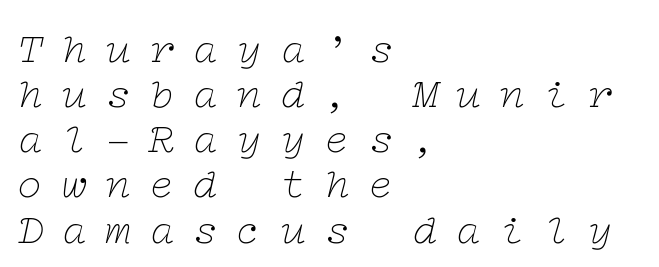
{"serif": "yes", "italic": "yes", "lean": "right", "slant_degrees": 12, "bold": "no", "weight": "thin", "width": "wide", "stroke_contrast": "low", "x_height": "medium", "underline": "no", "align": "left", "line_spacing": "tight", "line_spacing_ratio": 1.05, "letter_spacing": "wide", "letter_spacing_em": 0.42, "glyph_px": 43}
